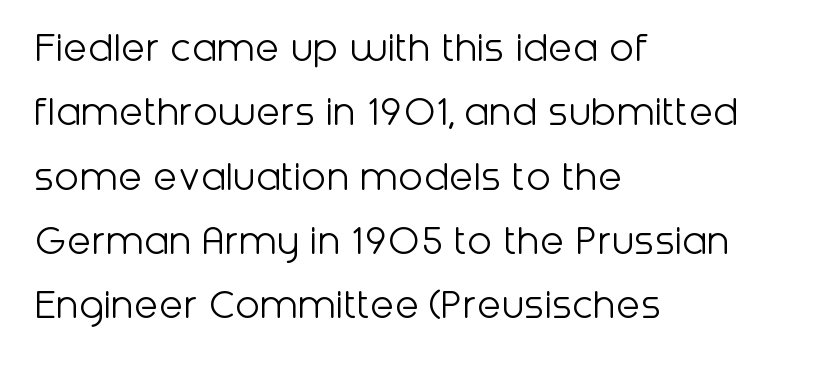
Q: Is the text bold? A: No.
Q: Is the text italic (slanted)? A: No, it is upright.
Q: Is the typeface a serif or a sans-serif typeface? A: Sans-serif.
Q: Is the text underlined? A: No.
Q: How is the paragraph aligned? A: Left-aligned.
Q: Is the spacing between letters normal or unusually wide? A: Normal.
Q: Is the spacing between lines tight, normal or loose? A: Normal.
Q: Width (condensed, normal, or wide)? A: Normal.
Q: Stroke contrast? A: Low.
Q: x-height? A: Medium.
Q: Monospaced? A: No.
